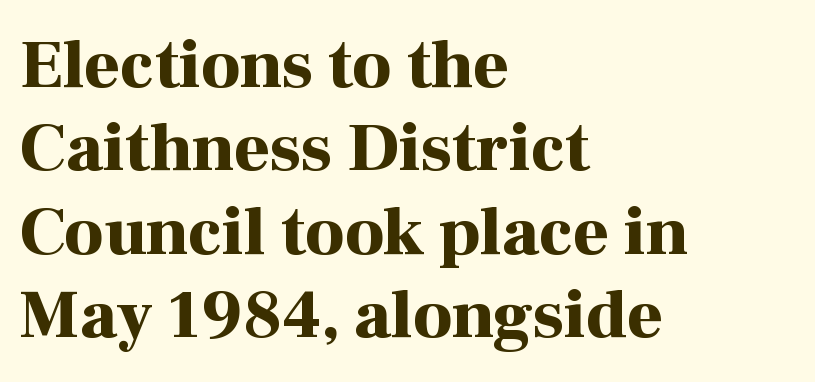
Q: Is the text bold? A: Yes.
Q: Is the text italic (slanted)? A: No, it is upright.
Q: Is the typeface a serif or a sans-serif typeface? A: Serif.
Q: Is the text underlined? A: No.
Q: How is the paragraph aligned? A: Left-aligned.
Q: Is the spacing between letters normal or unusually wide? A: Normal.
Q: Width (condensed, normal, or wide)? A: Normal.
Q: Stroke contrast? A: High.
Q: x-height? A: Medium.
Q: Monospaced? A: No.
